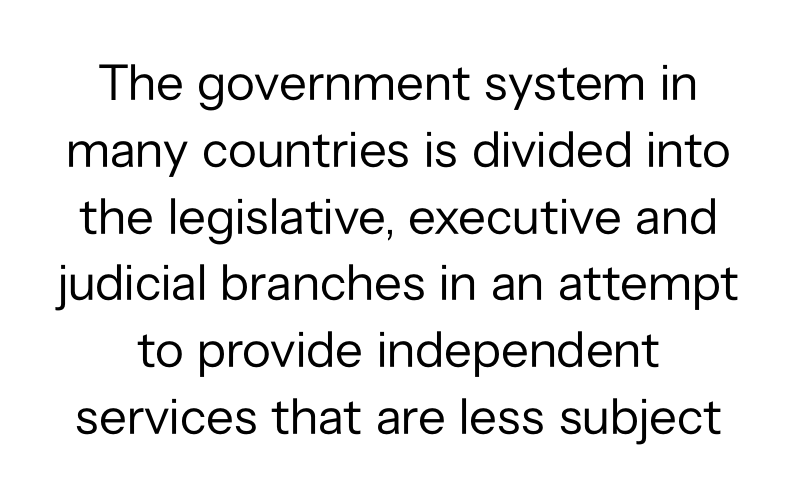
Q: Is the text bold? A: No.
Q: Is the text italic (slanted)? A: No, it is upright.
Q: Is the typeface a serif or a sans-serif typeface? A: Sans-serif.
Q: Is the text underlined? A: No.
Q: Is the spacing between letters normal or unusually wide? A: Normal.
Q: Is the spacing between lines tight, normal or loose? A: Normal.
Q: Width (condensed, normal, or wide)? A: Normal.
Q: Stroke contrast? A: Low.
Q: x-height? A: Medium.
Q: Monospaced? A: No.
